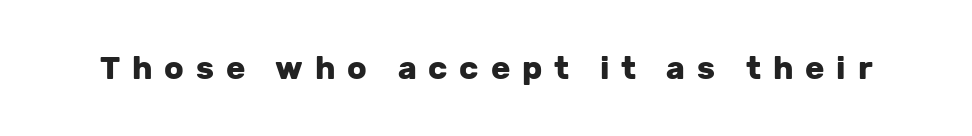
Underlining? Definitely not there. Is this a fixed-width face? No — the glyphs have proportional, varying widths. Caption: expanded tracking, letters set apart. On the weight axis this lands at bold, roughly 700. Ordinary non-slanted type is in use.
